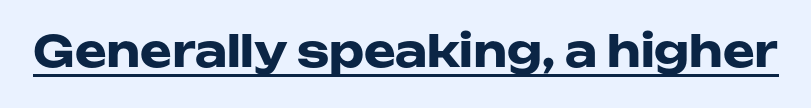
Q: Is the text bold? A: Yes.
Q: Is the text italic (slanted)? A: No, it is upright.
Q: Is the typeface a serif or a sans-serif typeface? A: Sans-serif.
Q: Is the text underlined? A: Yes.
Q: Is the spacing between letters normal or unusually wide? A: Normal.
Q: Width (condensed, normal, or wide)? A: Wide.
Q: Stroke contrast? A: Low.
Q: x-height? A: Medium.
Q: Monospaced? A: No.
